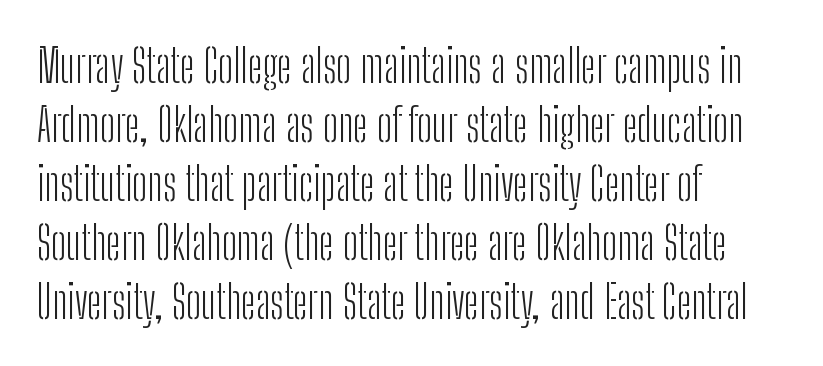
The image shows 46 px light, condensed sans-serif type, upright; set left-aligned, normal line spacing (1.28x), normal letter spacing, not underlined; low stroke contrast and a medium x-height.
